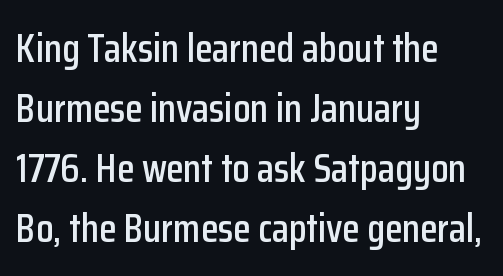
Q: Is the text italic (slanted)? A: No, it is upright.
Q: Is the typeface a serif or a sans-serif typeface? A: Sans-serif.
Q: Is the text underlined? A: No.
Q: How is the paragraph aligned? A: Left-aligned.
Q: Is the spacing between letters normal or unusually wide? A: Normal.
Q: Is the spacing between lines tight, normal or loose? A: Normal.
Q: Width (condensed, normal, or wide)? A: Condensed.
Q: Stroke contrast? A: Low.
Q: x-height? A: Medium.
Q: Monospaced? A: No.
